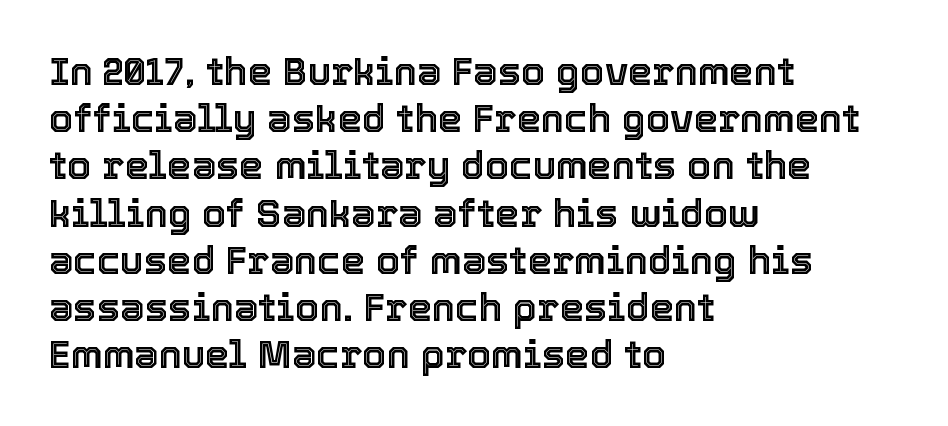
{"italic": "no", "width": "normal", "x_height": "medium", "monospaced": "no", "underline": "no", "align": "left", "line_spacing_ratio": 1.21, "letter_spacing": "normal", "letter_spacing_em": 0.0, "glyph_px": 39}
